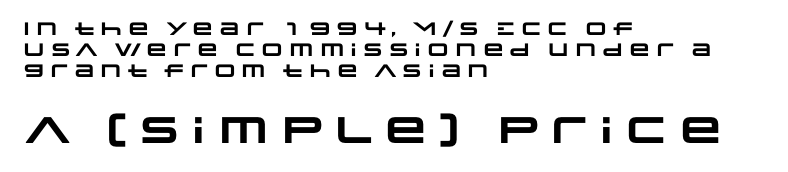
{"serif": "no", "bold": "yes", "weight": "heavy", "width": "wide", "stroke_contrast": "low", "x_height": "large", "monospaced": "no", "underline": "no", "align": "left", "line_spacing_ratio": 1.18, "letter_spacing": "normal", "letter_spacing_em": 0.0, "larger_block": "second", "size_ratio": 2.06, "glyph_px": 37}
